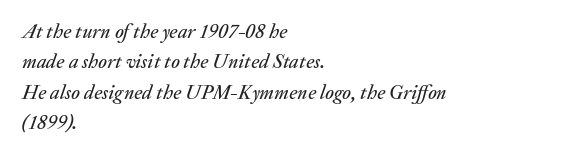
Nobody drew a line under any word here. Tracking value appears to be zero — textbook default spacing. Each line starts at the same left margin while the right side varies. Yep, that's italic — everything's leaning. Rows of type keep a routine distance in the vertical direction.
